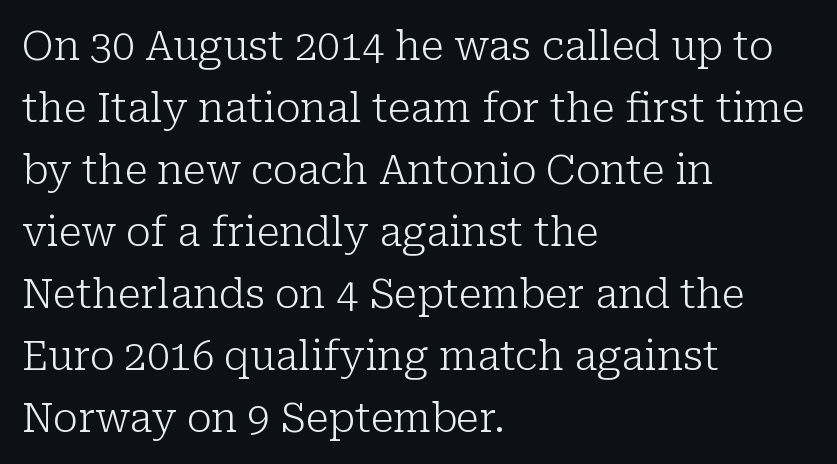
{"serif": "yes", "italic": "no", "bold": "no", "weight": "light", "width": "normal", "stroke_contrast": "low", "x_height": "medium", "monospaced": "no", "underline": "no", "align": "left", "line_spacing": "normal", "line_spacing_ratio": 1.55, "letter_spacing": "normal", "letter_spacing_em": 0.0, "glyph_px": 40}
